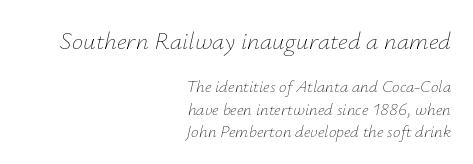
The image shows 25 px text type, italic (leaning right); set right-aligned, normal line spacing (1.3x), normal letter spacing, not underlined; the first (top) block is 1.47x larger.
